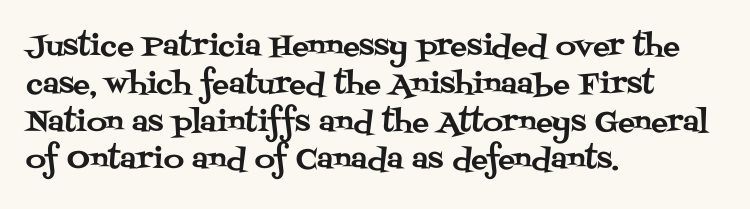
The image shows 28 px serif type, upright; set left-aligned, normal line spacing (1.35x), normal letter spacing, not underlined; medium stroke contrast and a large x-height.
